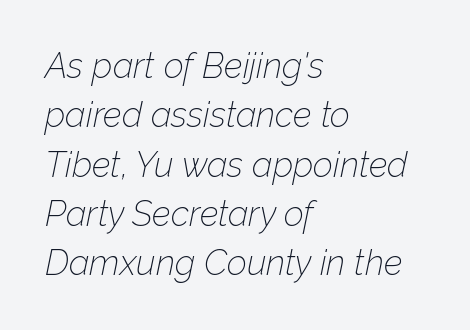
The image shows 35 px thin type, italic (leaning right); set left-aligned, normal line spacing (1.41x), normal letter spacing, not underlined; low stroke contrast and a medium x-height.
